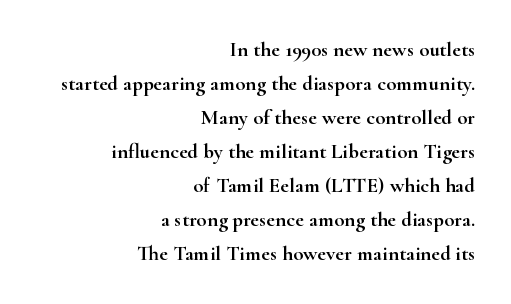
Caption: standard tracking, unaltered. Notice how descenders clear the ascenders below comfortably — that's standard leading. This sample is right-justified, so line beginnings fall wherever the words allow. The space beneath each line is pristine and unruled. Ordinary non-slanted type is in use.
